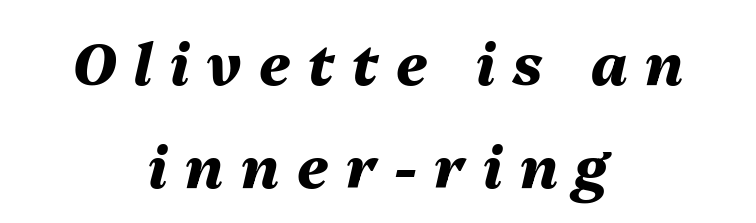
The line texture is sparse and dotted thanks to wide tracking. Spacing verdict: proportional, widths tailored to each character. Short and long lines alike share a common midpoint. The foot of each line stays bare and open.
